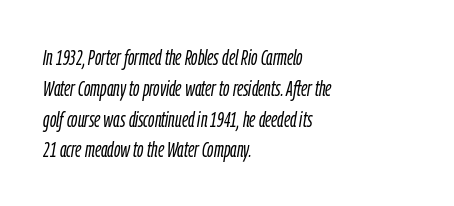
Q: Is the text bold? A: No.
Q: Is the text italic (slanted)? A: Yes, it leans right by about 9 degrees.
Q: Is the text underlined? A: No.
Q: How is the paragraph aligned? A: Left-aligned.
Q: Is the spacing between letters normal or unusually wide? A: Normal.
Q: Is the spacing between lines tight, normal or loose? A: Normal.
